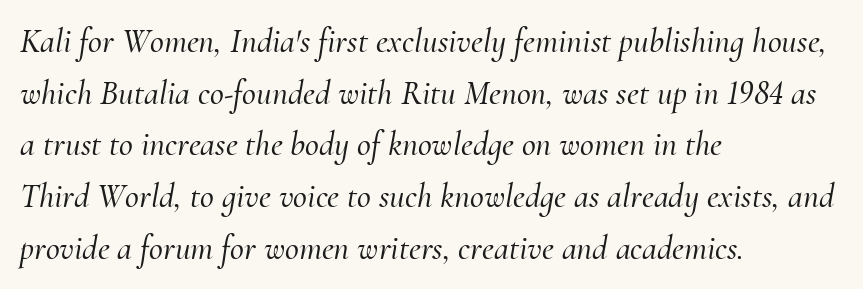
The image shows 34 px serif type, italic (leaning right); set left-aligned, normal line spacing (1.52x), normal letter spacing, not underlined; medium stroke contrast and a small x-height.
